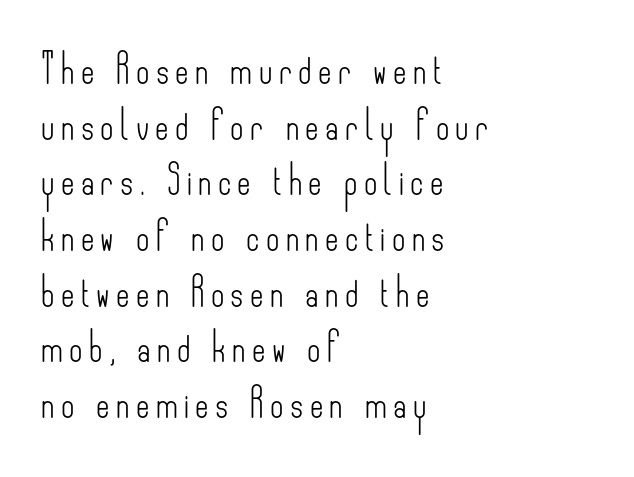
The image shows 29 px light, condensed sans-serif type, upright; set left-aligned, loose line spacing (1.92x), unusually wide letter spacing (+0.22 em), not underlined; low stroke contrast and a small x-height.
